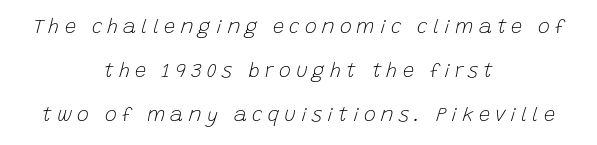
{"italic": "yes", "lean": "right", "slant_degrees": 15, "bold": "no", "underline": "no", "align": "center", "line_spacing": "loose", "line_spacing_ratio": 2.2, "letter_spacing": "wide", "letter_spacing_em": 0.25, "glyph_px": 20}
